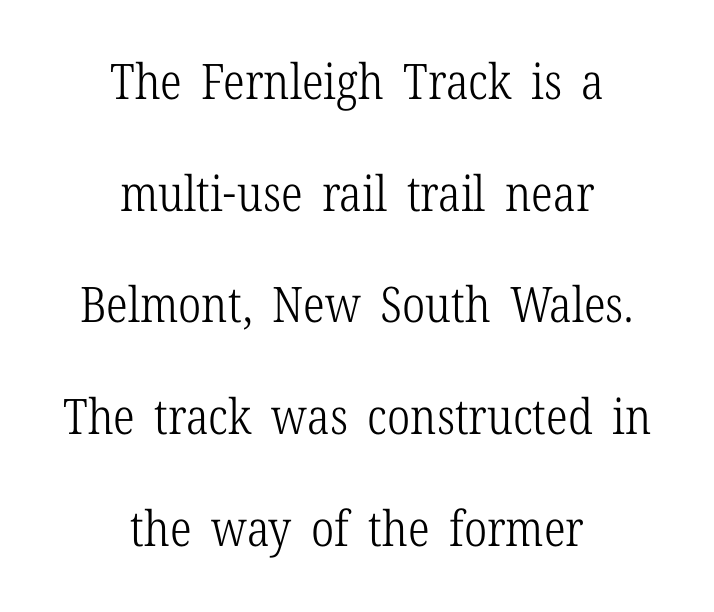
The image shows 49 px light, condensed serif type, upright; set centered, loose line spacing (2.28x), normal letter spacing, not underlined; low stroke contrast and a medium x-height.
